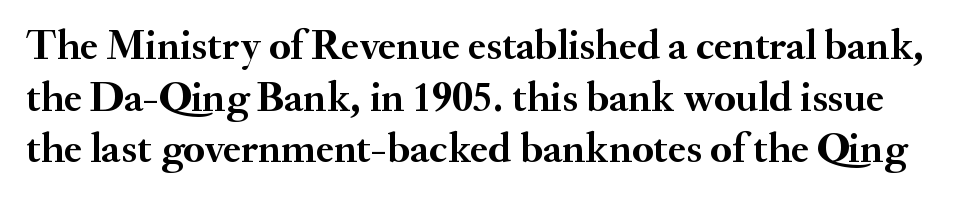
A full-strength bold gives these letters their thick strokes. The glyphs in this specimen are seriffed. The passage shown is typed in a proportional face where columns would drift. Quick note: not italic, upright.
